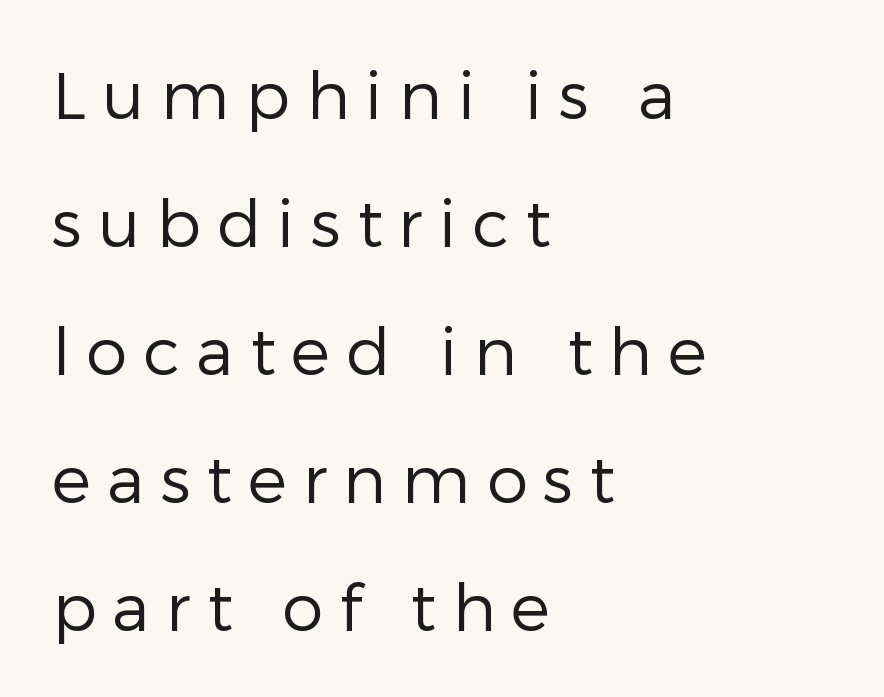
{"serif": "no", "italic": "no", "bold": "no", "weight": "regular", "width": "normal", "stroke_contrast": "low", "x_height": "medium", "monospaced": "no", "underline": "no", "align": "left", "line_spacing": "loose", "line_spacing_ratio": 1.94, "letter_spacing": "wide", "letter_spacing_em": 0.24, "glyph_px": 66}
